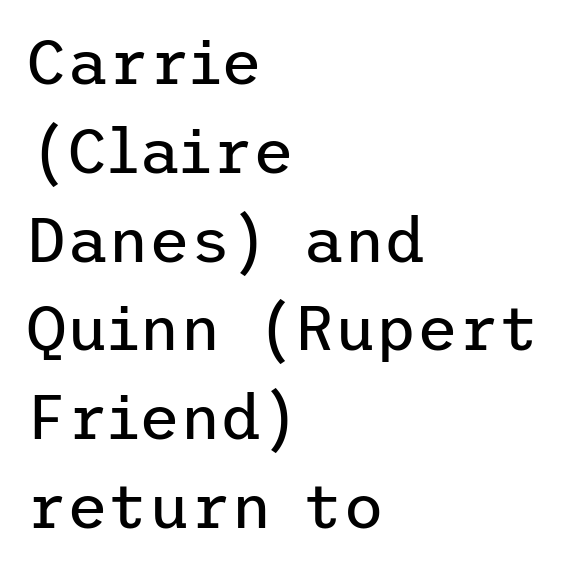
Q: Is the text bold? A: No.
Q: Is the text italic (slanted)? A: No, it is upright.
Q: Is the typeface a serif or a sans-serif typeface? A: Sans-serif.
Q: Is the text underlined? A: No.
Q: How is the paragraph aligned? A: Left-aligned.
Q: Is the spacing between letters normal or unusually wide? A: Normal.
Q: Is the spacing between lines tight, normal or loose? A: Normal.
Q: Width (condensed, normal, or wide)? A: Normal.
Q: Stroke contrast? A: Low.
Q: x-height? A: Medium.
